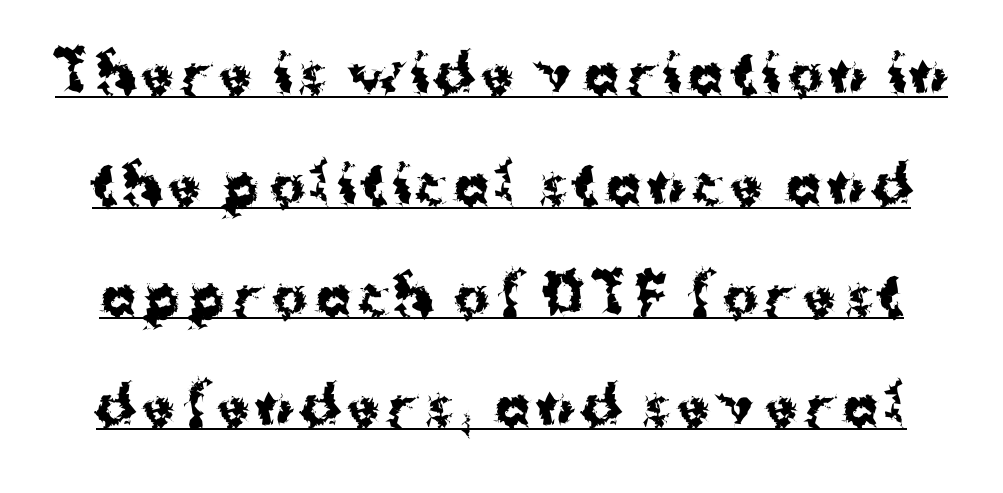
{"serif": "no", "italic": "no", "bold": "yes", "weight": "bold", "width": "normal", "stroke_contrast": "medium", "x_height": "medium", "monospaced": "no", "underline": "yes", "line_spacing": "loose", "line_spacing_ratio": 2.09, "glyph_px": 53}
